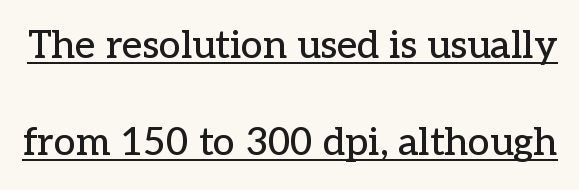
To sum up the face: it has serifs. Compared with undecorated copy, this sample adds a rule below the words. The passage shown is typed in a proportional face where columns would drift. Honestly, the rows look like they've been pulled way apart. Designer's note — italics off, roman on. The type is set solid horizontally, with unmodified tracking.
